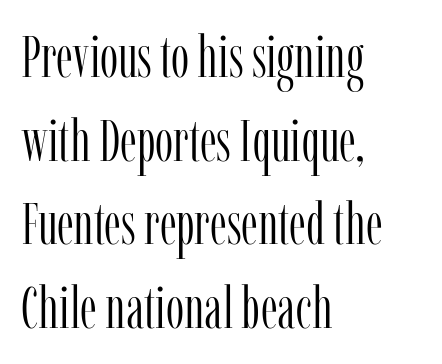
{"serif": "yes", "italic": "no", "bold": "no", "weight": "light", "width": "condensed", "stroke_contrast": "low", "x_height": "medium", "monospaced": "no", "underline": "no", "align": "left", "line_spacing": "normal", "line_spacing_ratio": 1.44, "letter_spacing": "normal", "letter_spacing_em": 0.0, "glyph_px": 58}
